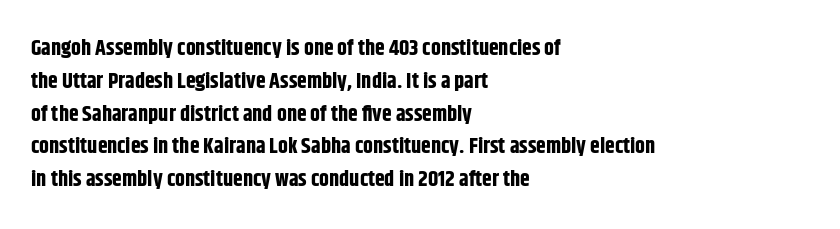
Q: Is the text bold? A: Yes.
Q: Is the text italic (slanted)? A: No, it is upright.
Q: Is the text underlined? A: No.
Q: How is the paragraph aligned? A: Left-aligned.
Q: Is the spacing between letters normal or unusually wide? A: Normal.
Q: Is the spacing between lines tight, normal or loose? A: Normal.
